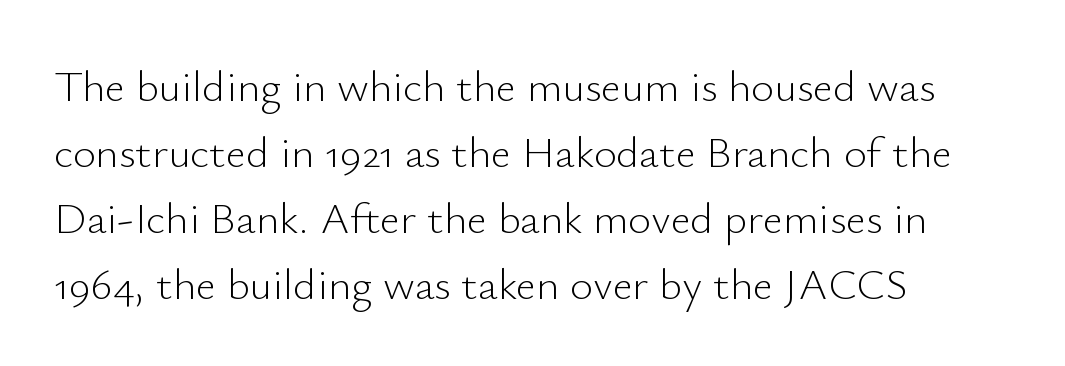
Q: Is the text bold? A: No.
Q: Is the text italic (slanted)? A: No, it is upright.
Q: Is the typeface a serif or a sans-serif typeface? A: Sans-serif.
Q: Is the text underlined? A: No.
Q: How is the paragraph aligned? A: Left-aligned.
Q: Is the spacing between letters normal or unusually wide? A: Normal.
Q: Is the spacing between lines tight, normal or loose? A: Normal.
Q: Width (condensed, normal, or wide)? A: Normal.
Q: Stroke contrast? A: Low.
Q: x-height? A: Small.
Q: Monospaced? A: No.
